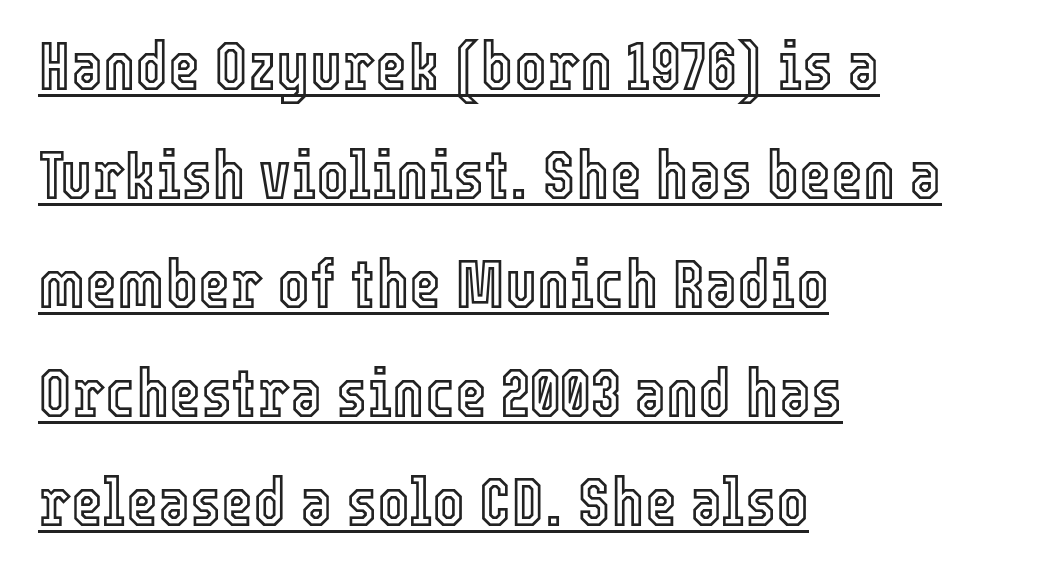
Q: Is the text italic (slanted)? A: No, it is upright.
Q: Is the text underlined? A: Yes.
Q: How is the paragraph aligned? A: Left-aligned.
Q: Is the spacing between letters normal or unusually wide? A: Normal.
Q: Is the spacing between lines tight, normal or loose? A: Normal.
Q: Width (condensed, normal, or wide)? A: Condensed.
Q: x-height? A: Medium.
Q: Monospaced? A: No.
